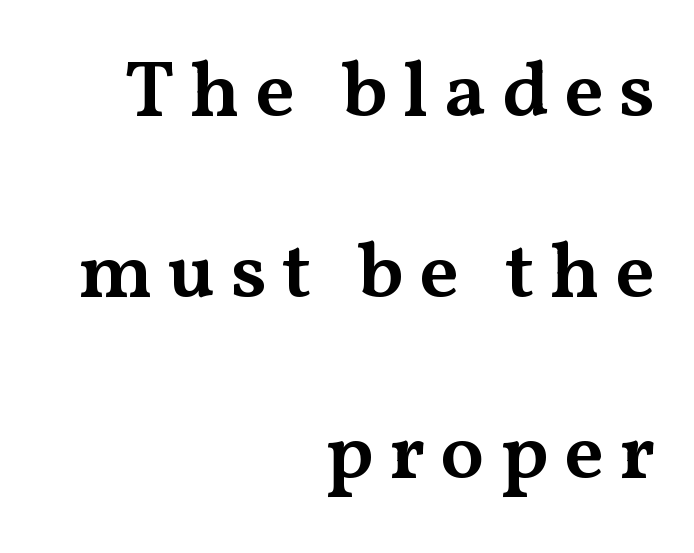
Q: Is the text bold? A: Semi-bold.
Q: Is the text italic (slanted)? A: No, it is upright.
Q: Is the typeface a serif or a sans-serif typeface? A: Serif.
Q: Is the text underlined? A: No.
Q: How is the paragraph aligned? A: Right-aligned.
Q: Is the spacing between lines tight, normal or loose? A: Loose.
Q: Width (condensed, normal, or wide)? A: Wide.
Q: Stroke contrast? A: Medium.
Q: x-height? A: Medium.
Q: Monospaced? A: No.
